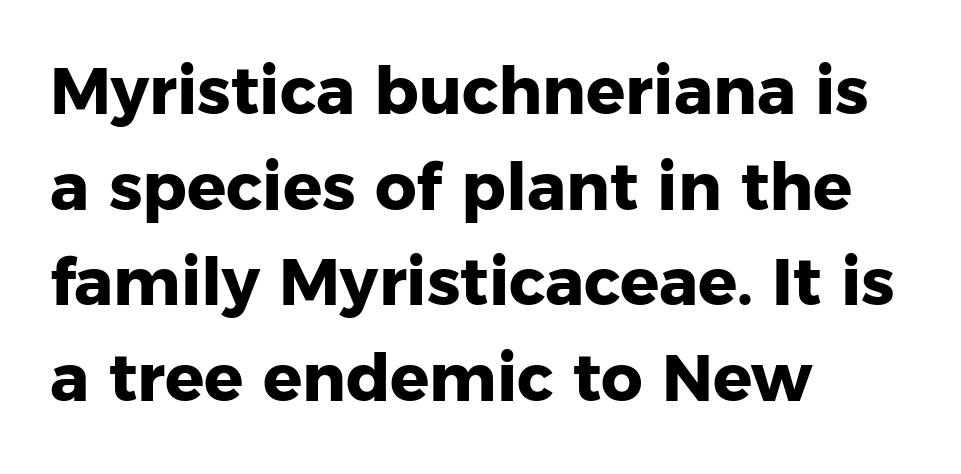
{"serif": "no", "italic": "no", "bold": "yes", "weight": "heavy", "width": "normal", "stroke_contrast": "low", "x_height": "medium", "monospaced": "no", "underline": "no", "align": "left", "line_spacing": "normal", "line_spacing_ratio": 1.47, "letter_spacing": "normal", "letter_spacing_em": 0.0, "glyph_px": 65}
